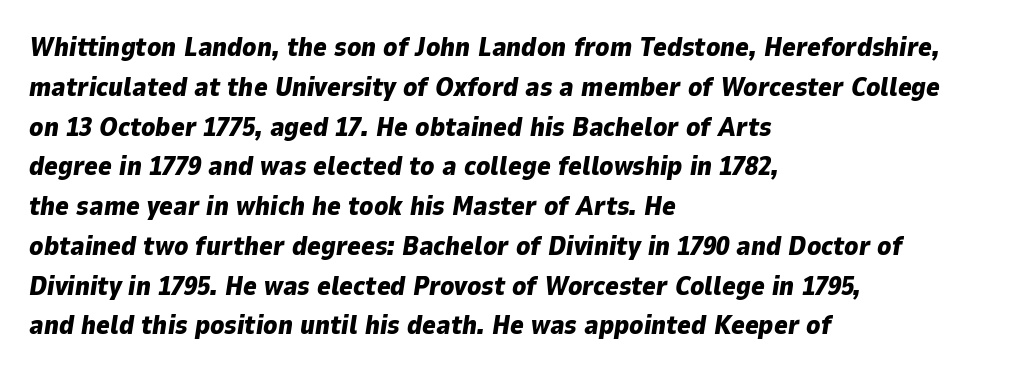
{"italic": "yes", "lean": "right", "slant_degrees": 9, "bold": "yes", "underline": "no", "align": "left", "line_spacing": "normal", "line_spacing_ratio": 1.53, "letter_spacing": "normal", "letter_spacing_em": 0.0, "glyph_px": 26}
